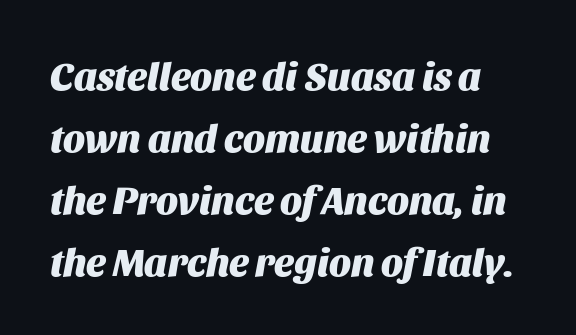
Q: Is the text bold? A: Yes.
Q: Is the text italic (slanted)? A: Yes, it leans right by about 11 degrees.
Q: Is the text underlined? A: No.
Q: Is the spacing between letters normal or unusually wide? A: Normal.
Q: Is the spacing between lines tight, normal or loose? A: Normal.
Q: Width (condensed, normal, or wide)? A: Normal.
Q: Stroke contrast? A: Medium.
Q: x-height? A: Large.
Q: Monospaced? A: No.
